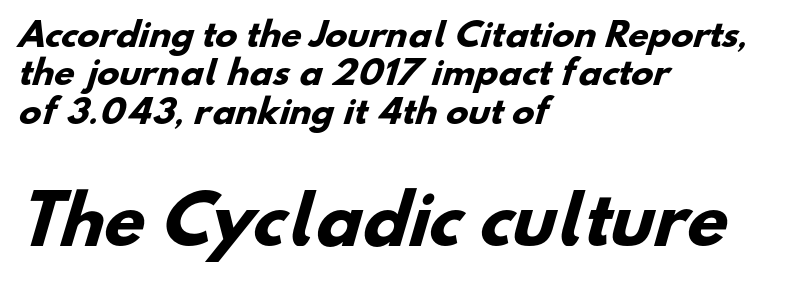
Q: Is the text bold? A: Yes.
Q: Is the typeface a serif or a sans-serif typeface? A: Sans-serif.
Q: Is the text underlined? A: No.
Q: How is the paragraph aligned? A: Left-aligned.
Q: Is the spacing between letters normal or unusually wide? A: Normal.
Q: Which block of text is set in a larger size, the first (top) or the second (bottom)? A: The second (bottom) one.
Q: Width (condensed, normal, or wide)? A: Normal.
Q: Stroke contrast? A: Low.
Q: x-height? A: Small.
Q: Monospaced? A: No.
